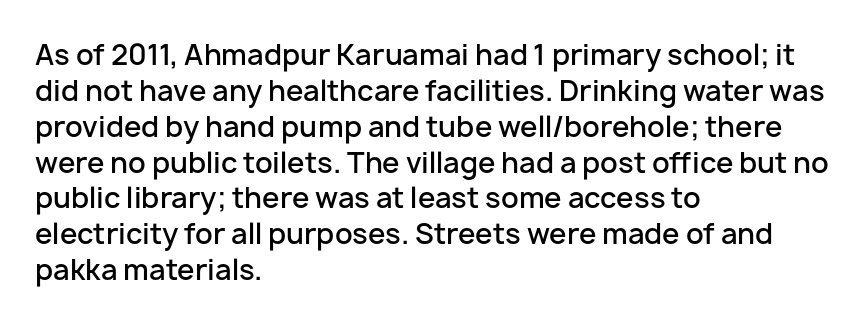
The image shows 28 px semibold sans-serif type, upright; set left-aligned, normal line spacing (1.28x), normal letter spacing, not underlined; low stroke contrast and a medium x-height.
